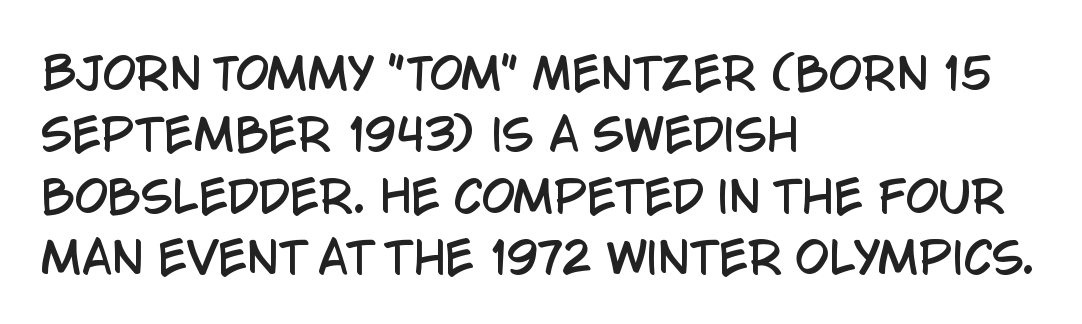
Q: Is the text italic (slanted)? A: No, it is upright.
Q: Is the typeface a serif or a sans-serif typeface? A: Sans-serif.
Q: Is the text underlined? A: No.
Q: How is the paragraph aligned? A: Left-aligned.
Q: Is the spacing between letters normal or unusually wide? A: Normal.
Q: Is the spacing between lines tight, normal or loose? A: Normal.
Q: Width (condensed, normal, or wide)? A: Condensed.
Q: Stroke contrast? A: Low.
Q: x-height? A: Large.
Q: Monospaced? A: No.
